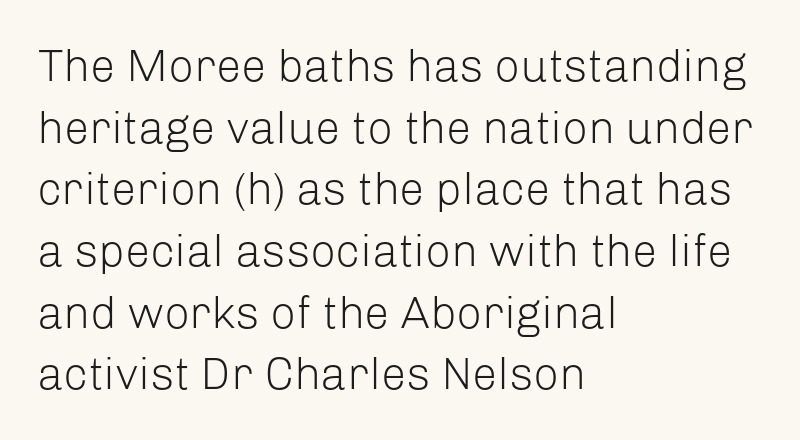
This sample uses plain, unmodified letter spacing. Check under the words: just untouched page. Notice how the stems are strictly vertical — no italics here. Where is the straight margin? On the left. Regular leading. Proportional: the letters do not fall into vertical columns.
